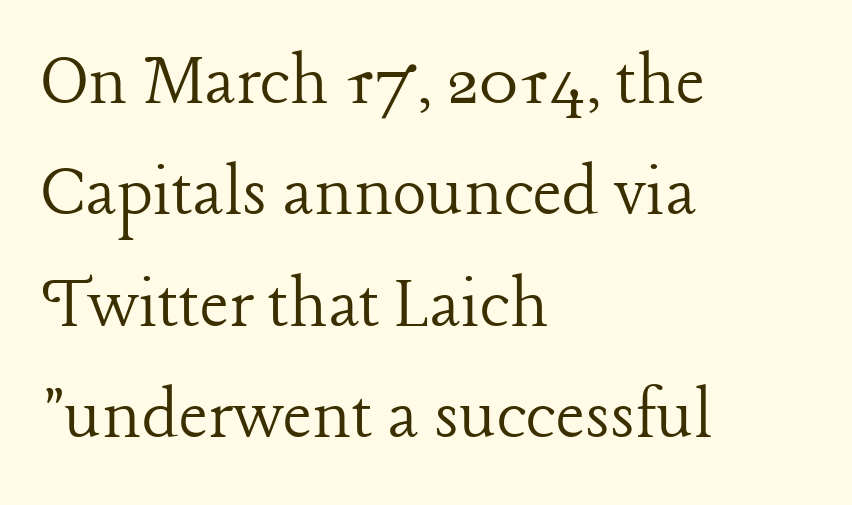
This rendering leaves character spacing at its baseline value. The text was rendered using a seriffed face with decorative stroke endings. Italic? Not at all — the glyphs are vertical. No heavy texture on the line: the type isn't bold.
